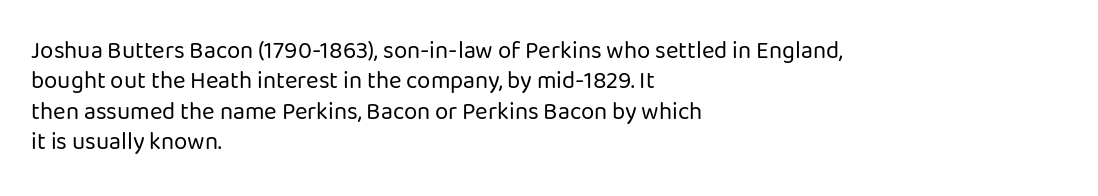
{"italic": "no", "bold": "no", "underline": "no", "align": "left", "line_spacing": "normal", "line_spacing_ratio": 1.27, "letter_spacing": "normal", "letter_spacing_em": 0.0, "glyph_px": 24}
